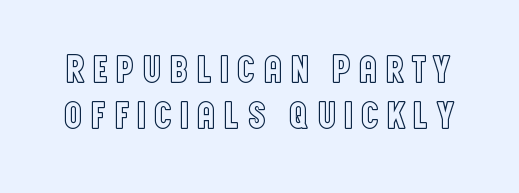
Underlining? Definitely not there. The letters stand straight up with perfectly vertical stems. Do the characters align in a grid? No, the font is proportional.
